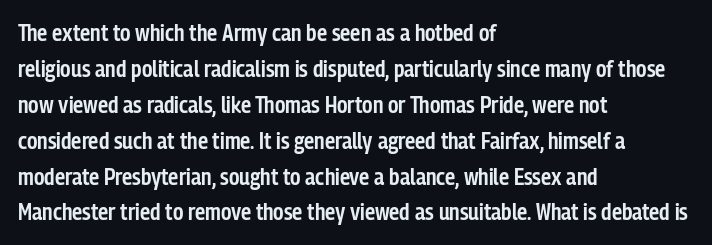
Visually the block forms a straight wall on the left and a jagged coastline on the right. Bold? Not quite — semibold, heavier than regular but stopping short. Horizontal bands of white between lines are of average thickness. Inter-character spacing is left at the font's built-in metrics.
